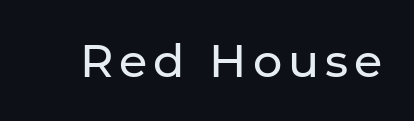
No letter is thick-stroked: the sample isn't bold. The string is rendered with underlining switched off. When letters stand straight like this, we call the style roman or upright. No feet cap the strokes, marking this as sans-serif type.
